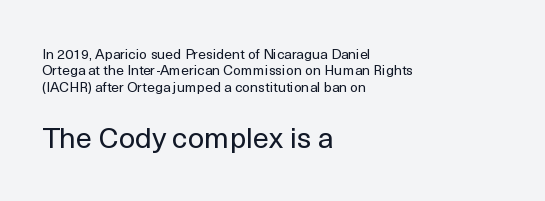
The image shows 29 px regular-weight sans-serif type, upright; set left-aligned, line spacing 1.17x, normal letter spacing, not underlined; the second (bottom) block is 2.07x larger; a medium x-height.
